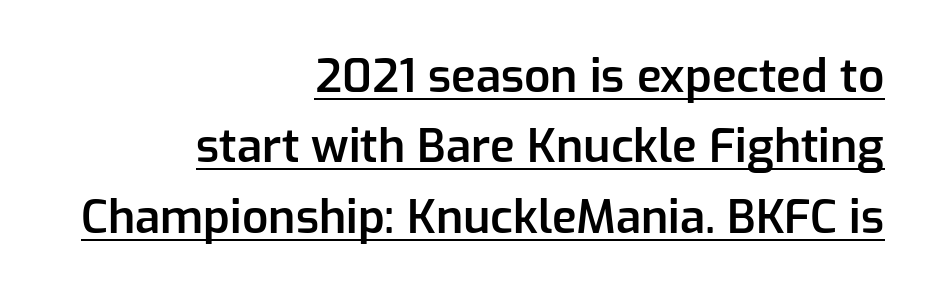
{"serif": "no", "italic": "no", "bold": "semi", "weight": "semibold", "width": "normal", "stroke_contrast": "low", "x_height": "medium", "monospaced": "no", "underline": "yes", "align": "right", "line_spacing": "normal", "line_spacing_ratio": 1.53, "letter_spacing": "normal", "letter_spacing_em": 0.0, "glyph_px": 46}
